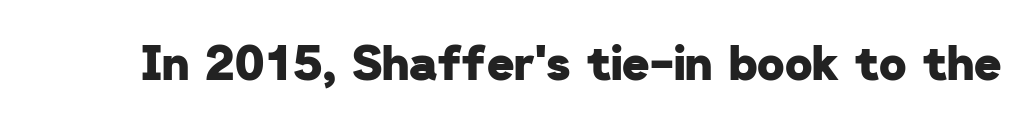
Q: Is the text bold? A: Yes.
Q: Is the typeface a serif or a sans-serif typeface? A: Sans-serif.
Q: Is the text underlined? A: No.
Q: Is the spacing between letters normal or unusually wide? A: Normal.
Q: Width (condensed, normal, or wide)? A: Normal.
Q: Stroke contrast? A: Low.
Q: x-height? A: Medium.
Q: Monospaced? A: No.
